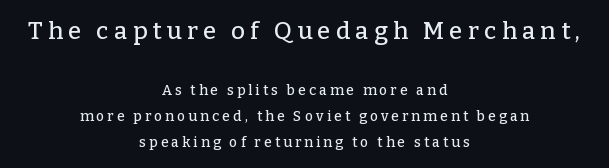
Designer's note — italics off, roman on. Honestly, the letter spacing is so wide it's the main thing you notice. Letters rest on an invisible, unmarked baseline. Alignment: centered. The face used here appears at its bigger size in the upper chunk.
